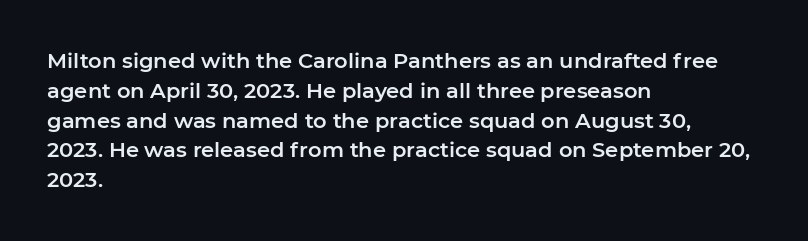
Q: Is the text italic (slanted)? A: No, it is upright.
Q: Is the text underlined? A: No.
Q: How is the paragraph aligned? A: Left-aligned.
Q: Is the spacing between letters normal or unusually wide? A: Normal.
Q: Is the spacing between lines tight, normal or loose? A: Normal.
